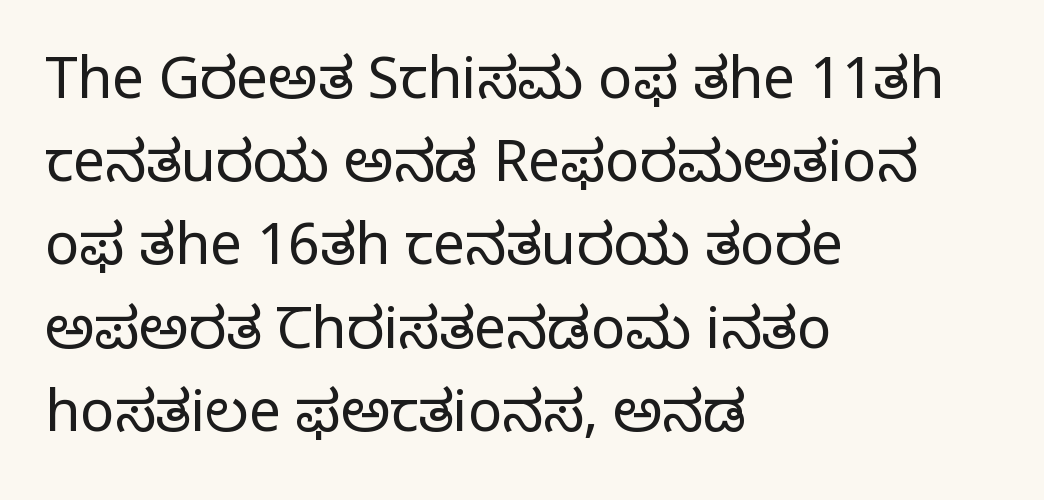
Heft: none added — not bold. The typesetter chose a ragged-right arrangement here. Nobody drew a line under any word here. A typesetter would call this proportional, since set widths differ per character. It's the straight-up-and-down kind of type. Observe the serifs anchoring each vertical stroke in this sample.
